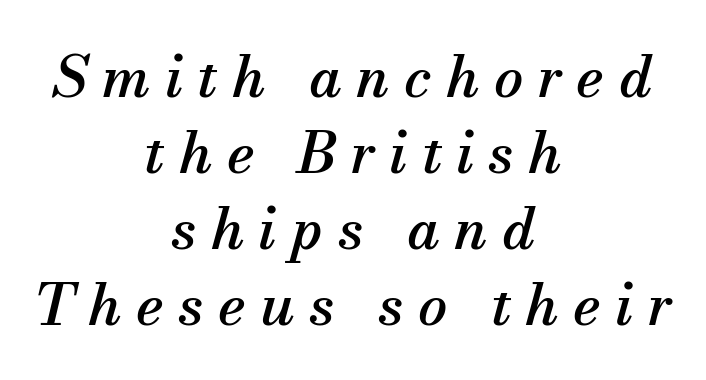
{"serif": "yes", "italic": "yes", "lean": "right", "slant_degrees": 13, "width": "normal", "stroke_contrast": "medium", "x_height": "small", "monospaced": "no", "underline": "no", "align": "center", "line_spacing": "normal", "line_spacing_ratio": 1.31, "letter_spacing": "wide", "letter_spacing_em": 0.25, "glyph_px": 58}
